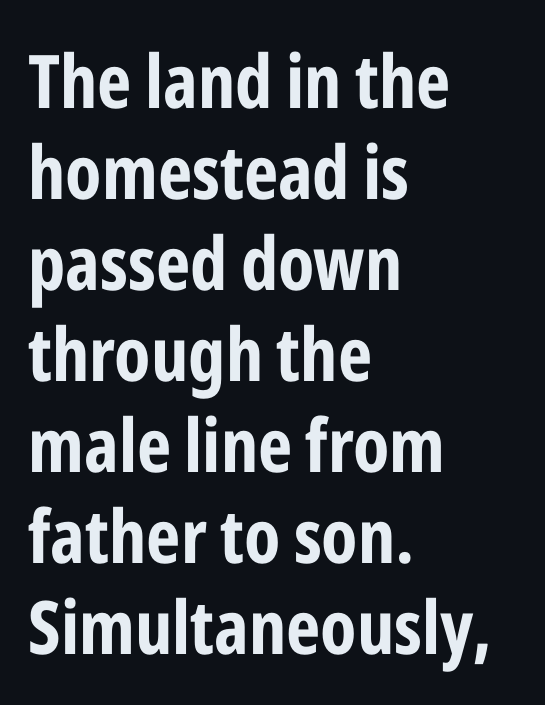
The image shows 74 px bold, condensed sans-serif type, upright; set left-aligned, line spacing 1.23x, normal letter spacing, not underlined; low stroke contrast and a medium x-height.
